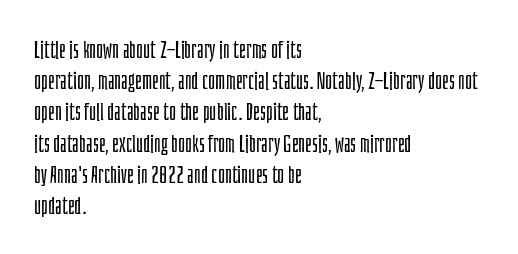
Q: Is the text bold? A: No.
Q: Is the text italic (slanted)? A: No, it is upright.
Q: Is the text underlined? A: No.
Q: How is the paragraph aligned? A: Left-aligned.
Q: Is the spacing between letters normal or unusually wide? A: Normal.
Q: Is the spacing between lines tight, normal or loose? A: Normal.
